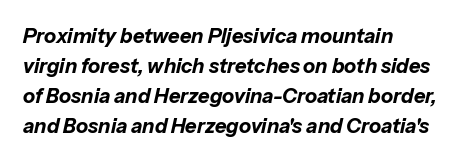
The image shows 20 px bold type, italic (leaning right); set left-aligned, normal line spacing (1.5x), normal letter spacing, not underlined.
